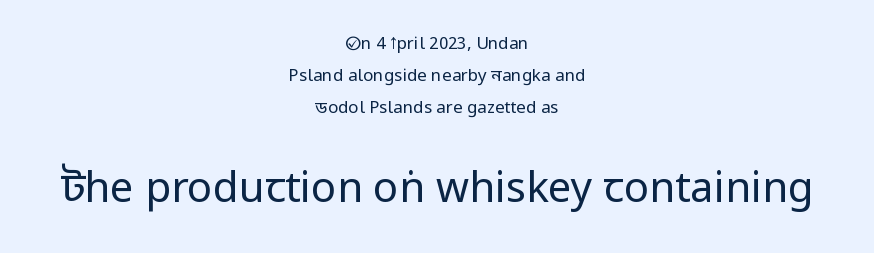
The image shows 42 px regular-weight, condensed sans-serif type, upright; set centered, line spacing 1.89x, normal letter spacing, not underlined; the second (bottom) block is 2.47x larger; low stroke contrast and a large x-height.
